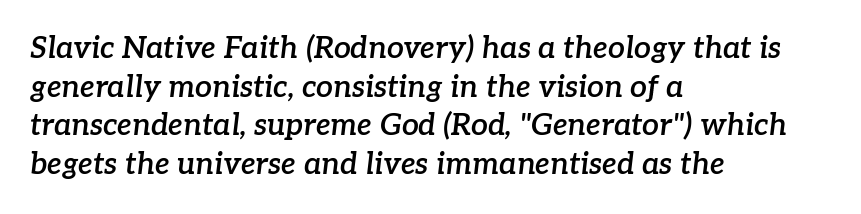
Q: Is the text bold? A: Semi-bold.
Q: Is the text italic (slanted)? A: Yes, it leans right by about 7 degrees.
Q: Is the typeface a serif or a sans-serif typeface? A: Serif.
Q: Is the text underlined? A: No.
Q: How is the paragraph aligned? A: Left-aligned.
Q: Is the spacing between letters normal or unusually wide? A: Normal.
Q: Is the spacing between lines tight, normal or loose? A: Normal.
Q: Width (condensed, normal, or wide)? A: Normal.
Q: Stroke contrast? A: Low.
Q: x-height? A: Medium.
Q: Monospaced? A: No.
